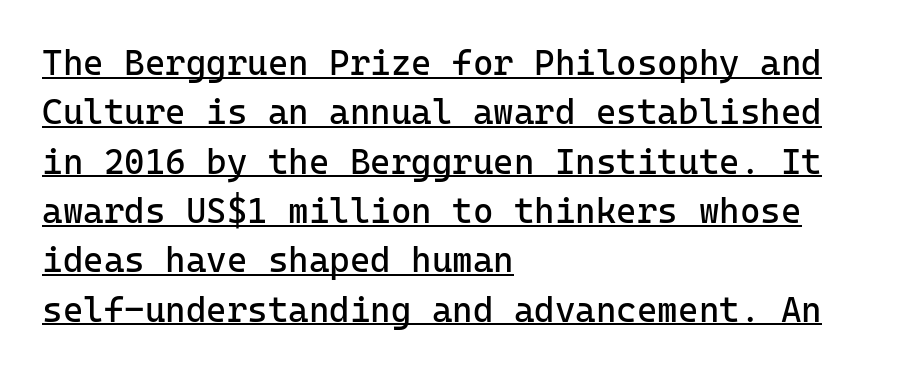
{"serif": "no", "italic": "no", "bold": "no", "weight": "regular", "width": "normal", "stroke_contrast": "low", "x_height": "medium", "monospaced": "yes", "underline": "yes", "align": "left", "line_spacing": "normal", "line_spacing_ratio": 1.41, "letter_spacing": "normal", "letter_spacing_em": 0.0, "glyph_px": 35}
